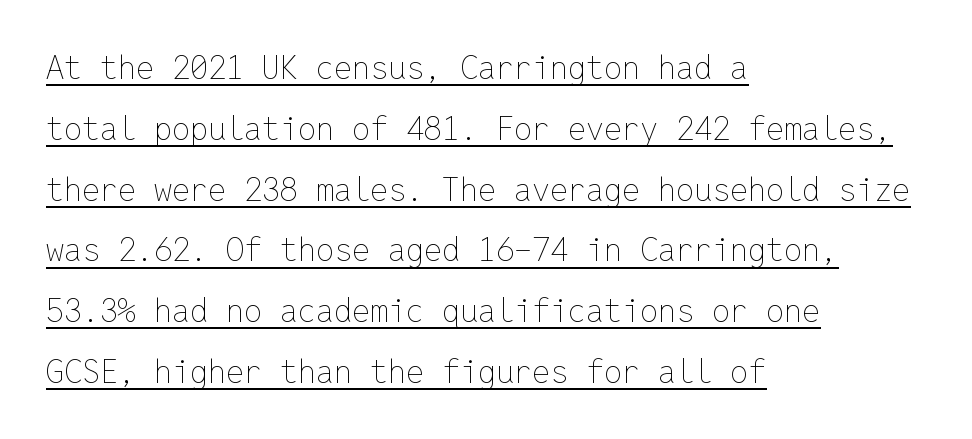
This sample has the even, mechanical cadence of fixed-width lettering. Horizontal alignment here is leftward, the default for most running prose. The rendering uses a large line-height, opening up the rows. Between one letter and the next there's only the usual sliver of space.
